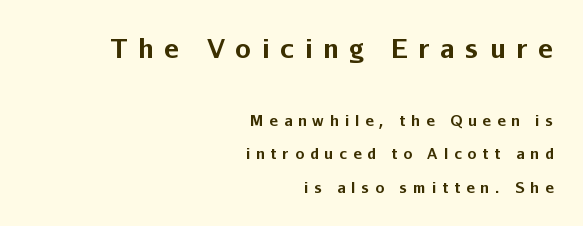
{"italic": "no", "bold": "yes", "underline": "no", "align": "right", "line_spacing": "loose", "line_spacing_ratio": 2.39, "letter_spacing": "wide", "letter_spacing_em": 0.43, "larger_block": "first", "size_ratio": 1.79, "glyph_px": 25}
